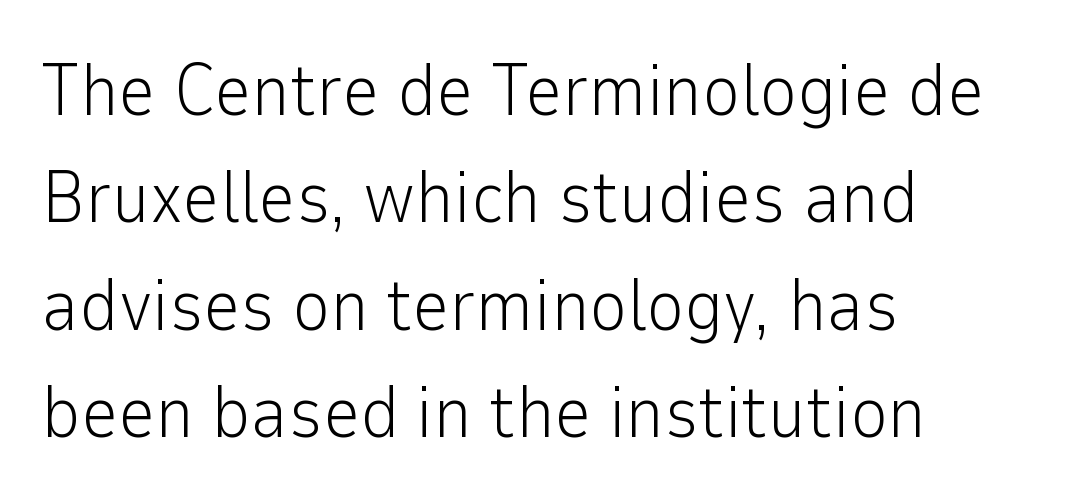
{"serif": "no", "italic": "no", "bold": "no", "weight": "light", "width": "normal", "stroke_contrast": "low", "x_height": "medium", "monospaced": "no", "underline": "no", "align": "left", "line_spacing": "normal", "line_spacing_ratio": 1.47, "letter_spacing": "normal", "letter_spacing_em": 0.0, "glyph_px": 73}
